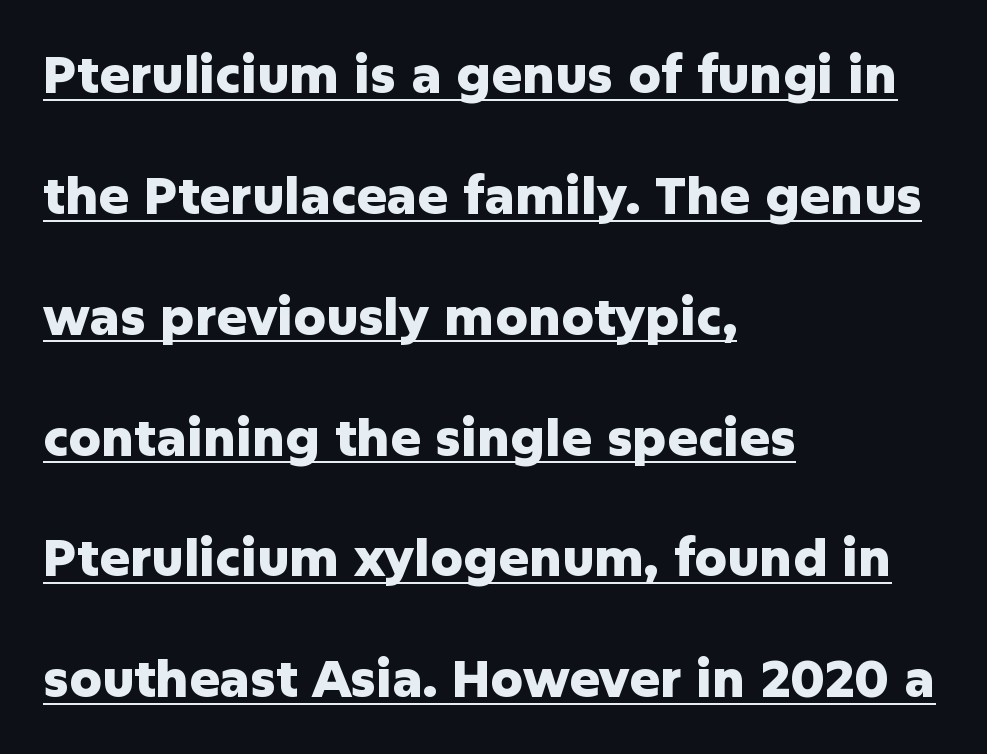
The image shows 51 px heavy sans-serif type, upright; set left-aligned, loose line spacing (2.37x), normal letter spacing, underlined; low stroke contrast and a medium x-height.
